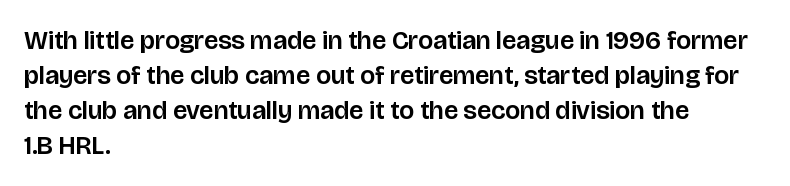
{"italic": "no", "underline": "no", "align": "left", "line_spacing": "normal", "line_spacing_ratio": 1.34, "letter_spacing": "normal", "letter_spacing_em": 0.0, "glyph_px": 26}
